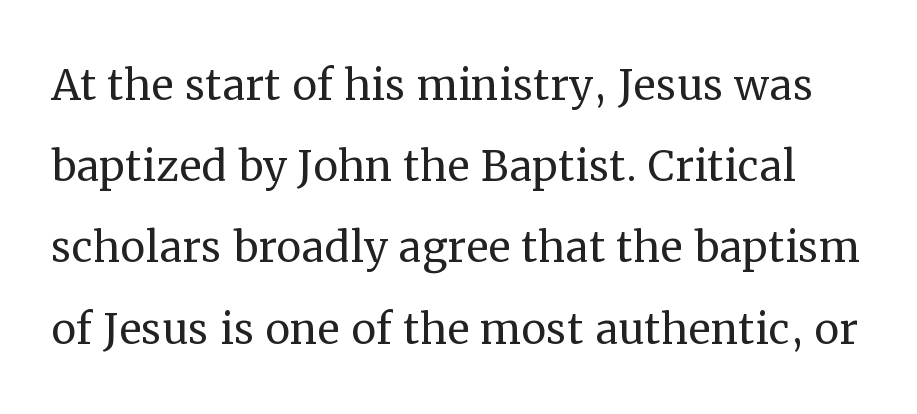
{"serif": "yes", "italic": "no", "bold": "no", "weight": "regular", "width": "normal", "stroke_contrast": "medium", "x_height": "medium", "monospaced": "no", "underline": "no", "line_spacing": "normal", "line_spacing_ratio": 1.45, "letter_spacing": "normal", "letter_spacing_em": 0.0, "glyph_px": 56}
